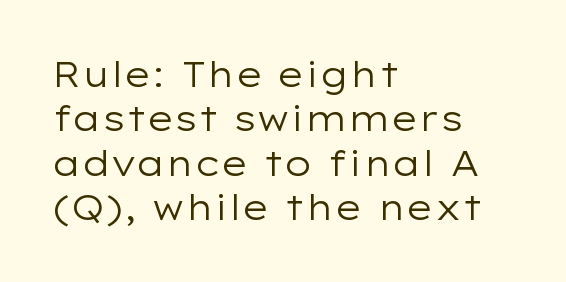
The passage shown is typed in a proportional face where columns would drift. Anything drawn beneath the words? Only blank space. The rendering uses a moderate line-height, typical for paragraphs. Does the lettering tilt? It doesn't — this is upright. The typesetter chose a ragged-right arrangement here. This is sans-serif lettering, the kind often seen on screens and signage.
